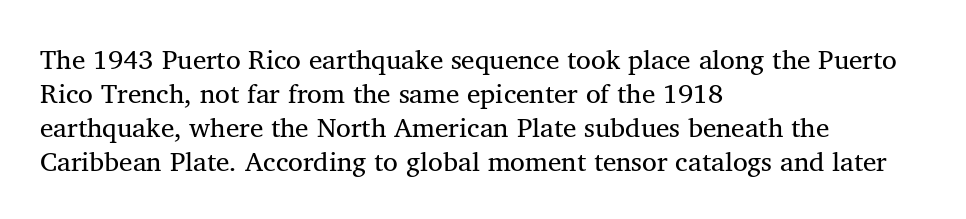
{"bold": "no", "underline": "no", "align": "left", "line_spacing": "normal", "line_spacing_ratio": 1.26, "letter_spacing": "normal", "letter_spacing_em": 0.0, "glyph_px": 27}
